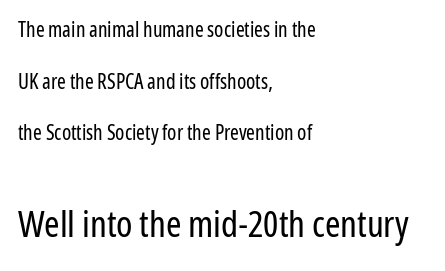
Q: Is the text bold? A: No.
Q: Is the text italic (slanted)? A: No, it is upright.
Q: Is the typeface a serif or a sans-serif typeface? A: Sans-serif.
Q: Is the text underlined? A: No.
Q: How is the paragraph aligned? A: Left-aligned.
Q: Is the spacing between letters normal or unusually wide? A: Normal.
Q: Is the spacing between lines tight, normal or loose? A: Loose.
Q: Which block of text is set in a larger size, the first (top) or the second (bottom)? A: The second (bottom) one.
Q: Width (condensed, normal, or wide)? A: Condensed.
Q: Stroke contrast? A: Low.
Q: x-height? A: Medium.
Q: Monospaced? A: No.
